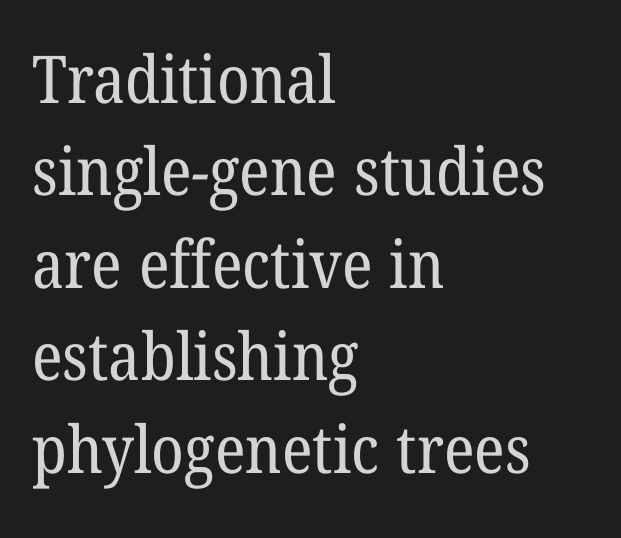
The image shows 66 px regular-weight serif type; set left-aligned, normal line spacing (1.4x), normal letter spacing, not underlined; low stroke contrast and a medium x-height.
